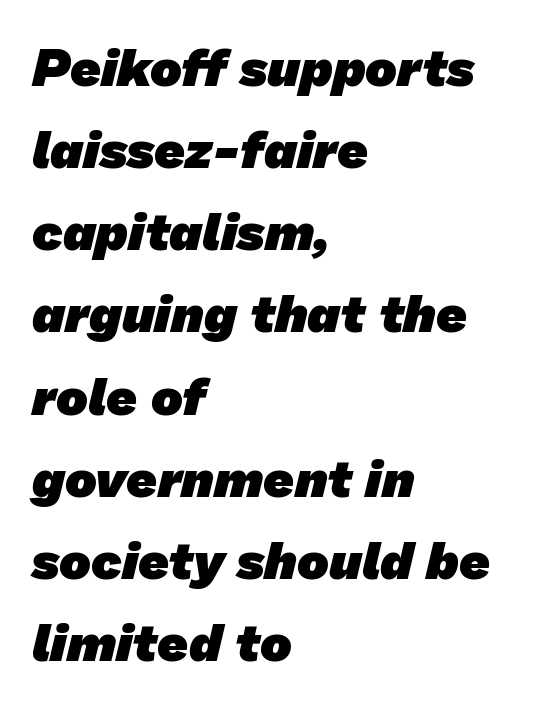
{"serif": "no", "bold": "yes", "weight": "heavy", "width": "normal", "stroke_contrast": "low", "x_height": "medium", "monospaced": "no", "underline": "no", "align": "left", "line_spacing": "normal", "line_spacing_ratio": 1.55, "letter_spacing": "normal", "letter_spacing_em": 0.0, "glyph_px": 53}
